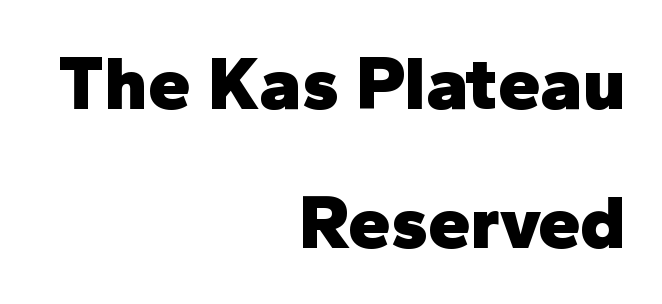
The image shows 76 px heavy sans-serif type, upright; set right-aligned, line spacing 1.83x, normal letter spacing, not underlined; low stroke contrast and a medium x-height.
